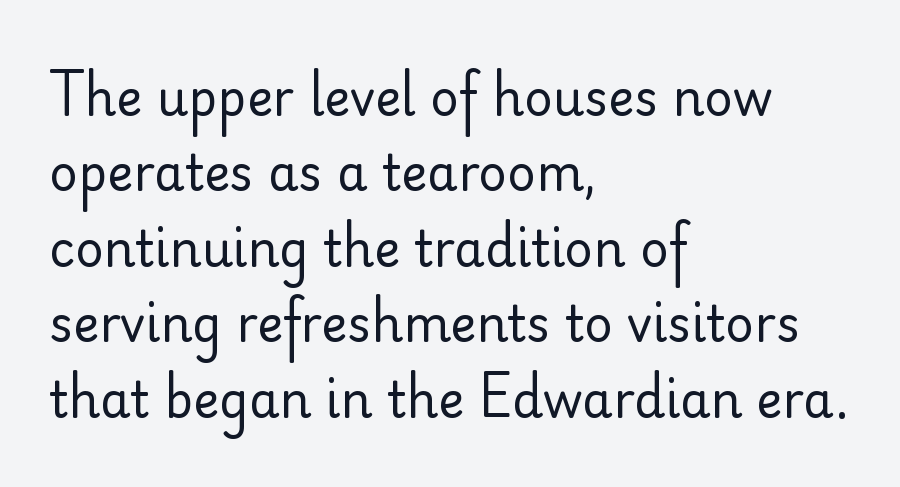
Q: Is the text bold? A: No.
Q: Is the text italic (slanted)? A: No, it is upright.
Q: Is the typeface a serif or a sans-serif typeface? A: Sans-serif.
Q: Is the text underlined? A: No.
Q: How is the paragraph aligned? A: Left-aligned.
Q: Is the spacing between letters normal or unusually wide? A: Normal.
Q: Is the spacing between lines tight, normal or loose? A: Normal.
Q: Width (condensed, normal, or wide)? A: Normal.
Q: Stroke contrast? A: Low.
Q: x-height? A: Small.
Q: Monospaced? A: No.
